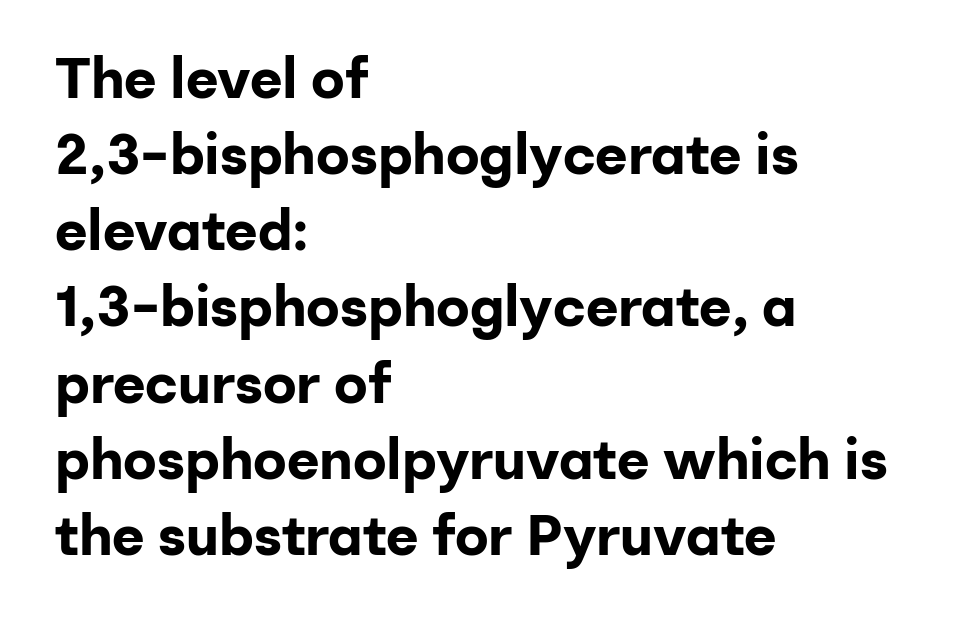
{"serif": "no", "italic": "no", "bold": "yes", "weight": "bold", "width": "normal", "stroke_contrast": "low", "x_height": "medium", "monospaced": "no", "underline": "no", "align": "left", "line_spacing": "normal", "line_spacing_ratio": 1.36, "letter_spacing": "normal", "letter_spacing_em": 0.0, "glyph_px": 56}
